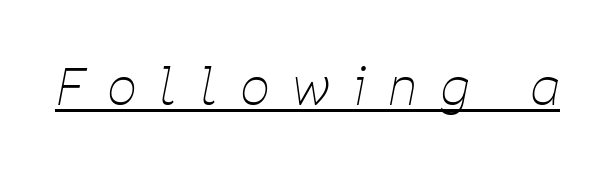
Spacing verdict: proportional, widths tailored to each character. The typesetting does not lean heavy: it is not bold. The gaps between neighbouring characters are conspicuously large. Emphasis is given by a line drawn under the lettering.
